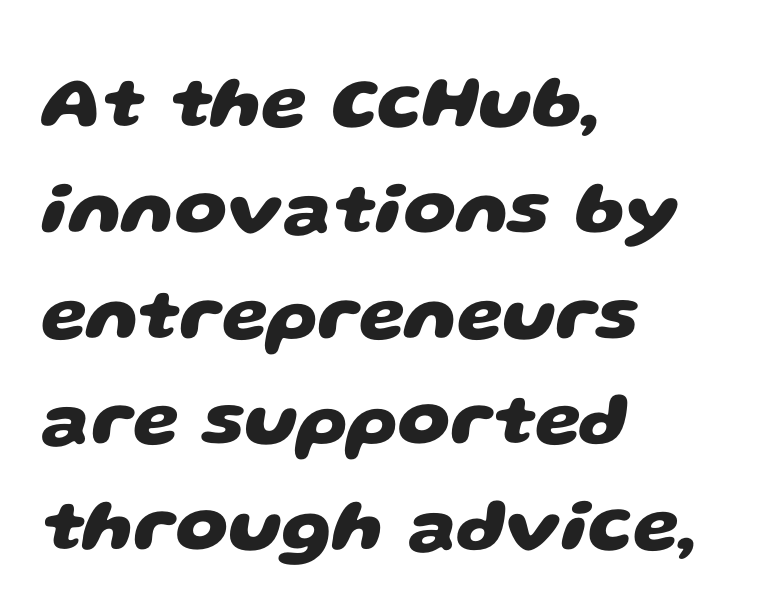
Q: Is the text bold? A: Yes.
Q: Is the typeface a serif or a sans-serif typeface? A: Sans-serif.
Q: Is the text underlined? A: No.
Q: How is the paragraph aligned? A: Left-aligned.
Q: Is the spacing between letters normal or unusually wide? A: Normal.
Q: Is the spacing between lines tight, normal or loose? A: Normal.
Q: Width (condensed, normal, or wide)? A: Wide.
Q: Stroke contrast? A: Low.
Q: x-height? A: Large.
Q: Monospaced? A: No.
